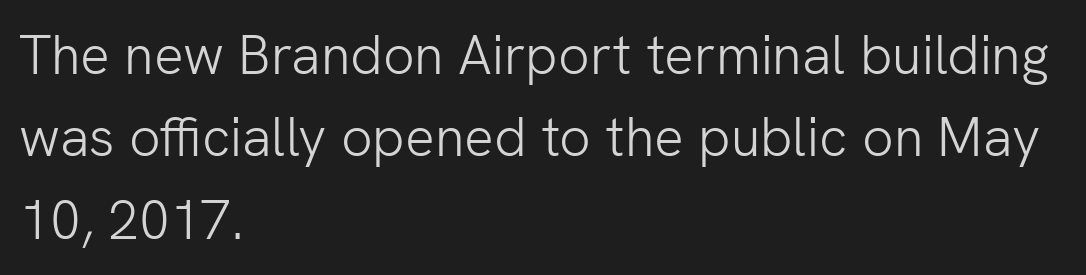
The image shows 55 px light sans-serif type, upright; set left-aligned, normal line spacing (1.5x), normal letter spacing, not underlined; low stroke contrast and a medium x-height.
